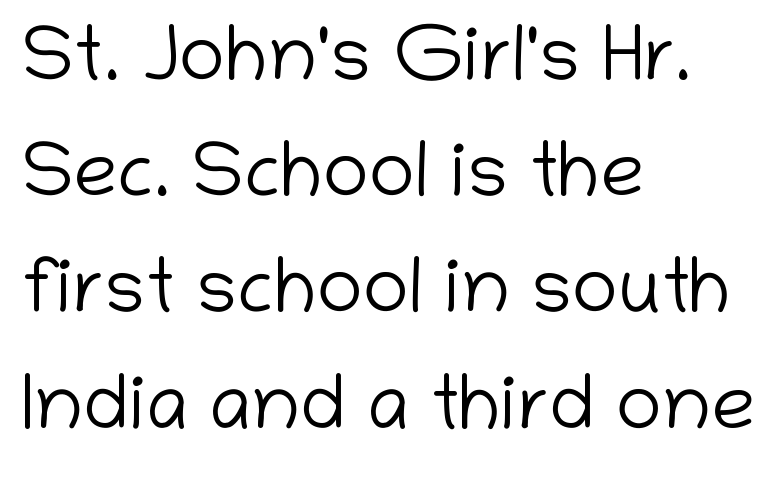
Q: Is the text bold? A: No.
Q: Is the text italic (slanted)? A: No, it is upright.
Q: Is the typeface a serif or a sans-serif typeface? A: Sans-serif.
Q: Is the text underlined? A: No.
Q: How is the paragraph aligned? A: Left-aligned.
Q: Is the spacing between letters normal or unusually wide? A: Normal.
Q: Is the spacing between lines tight, normal or loose? A: Normal.
Q: Width (condensed, normal, or wide)? A: Normal.
Q: Stroke contrast? A: Low.
Q: x-height? A: Medium.
Q: Monospaced? A: No.
